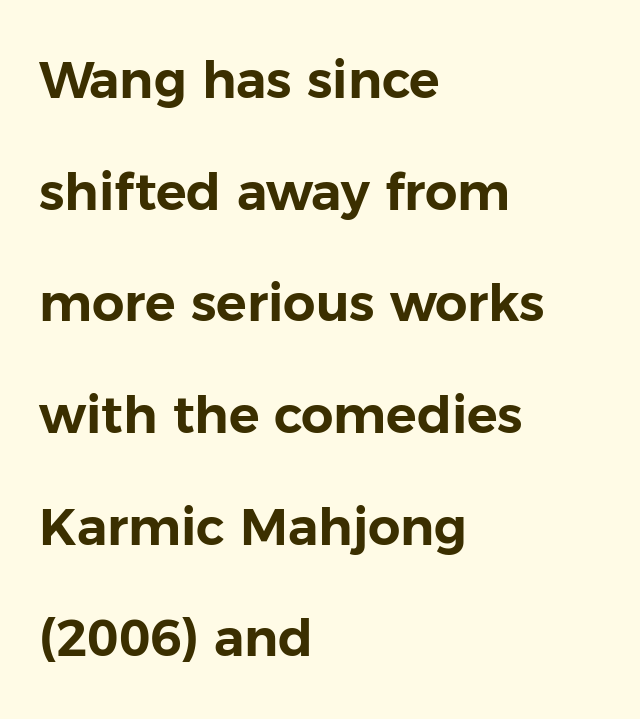
{"serif": "no", "italic": "no", "width": "normal", "stroke_contrast": "low", "x_height": "medium", "monospaced": "no", "underline": "no", "align": "left", "line_spacing": "loose", "line_spacing_ratio": 2.19, "letter_spacing": "normal", "letter_spacing_em": 0.0, "glyph_px": 51}
